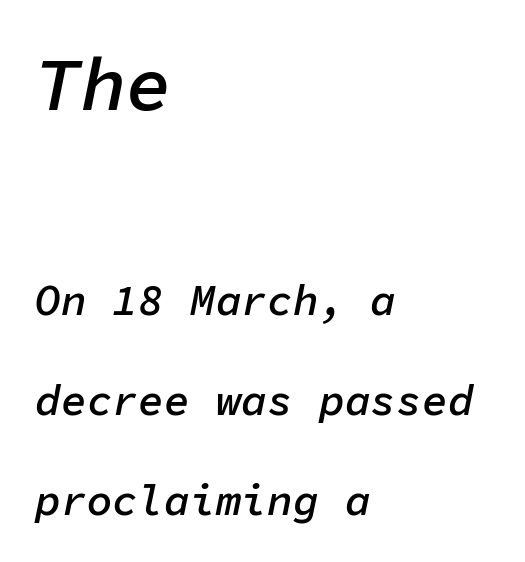
Q: Is the text bold? A: Semi-bold.
Q: Is the text italic (slanted)? A: Yes, it leans right by about 11 degrees.
Q: Is the text underlined? A: No.
Q: How is the paragraph aligned? A: Left-aligned.
Q: Is the spacing between letters normal or unusually wide? A: Normal.
Q: Is the spacing between lines tight, normal or loose? A: Loose.
Q: Which block of text is set in a larger size, the first (top) or the second (bottom)? A: The first (top) one.
Q: Width (condensed, normal, or wide)? A: Normal.
Q: Stroke contrast? A: Low.
Q: x-height? A: Medium.
Q: Monospaced? A: Yes.
